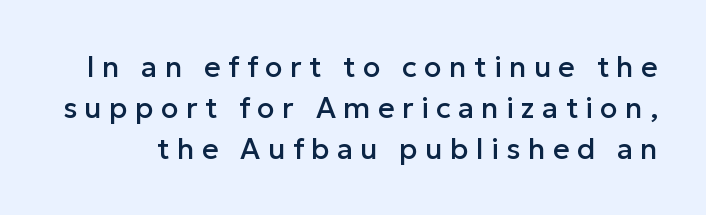
The face used here is rendered with a markedly widened letterfit. Classification — sans serif. The font's upright variant was chosen for this text. Rows of type keep a routine distance in the vertical direction. Has an underline been added? It has not.
